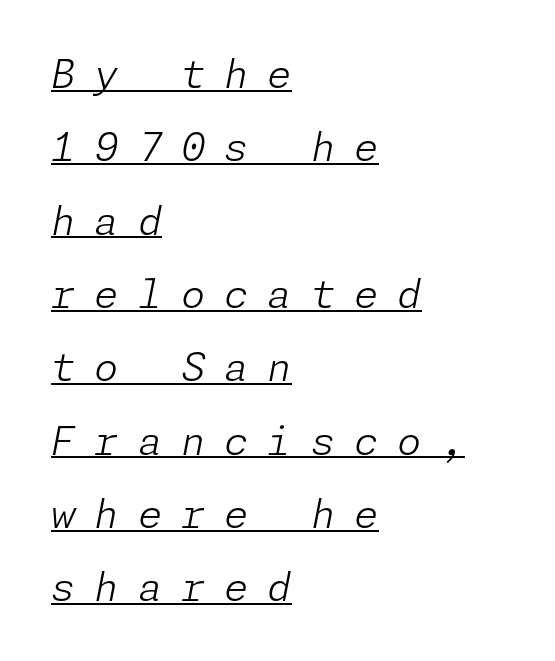
Vertical stems look standard width or narrower in stroke. A baseline rule has been typeset under these characters. Visually the block forms a straight wall on the left and a jagged coastline on the right. There's an unmistakable incline to the writing here.
